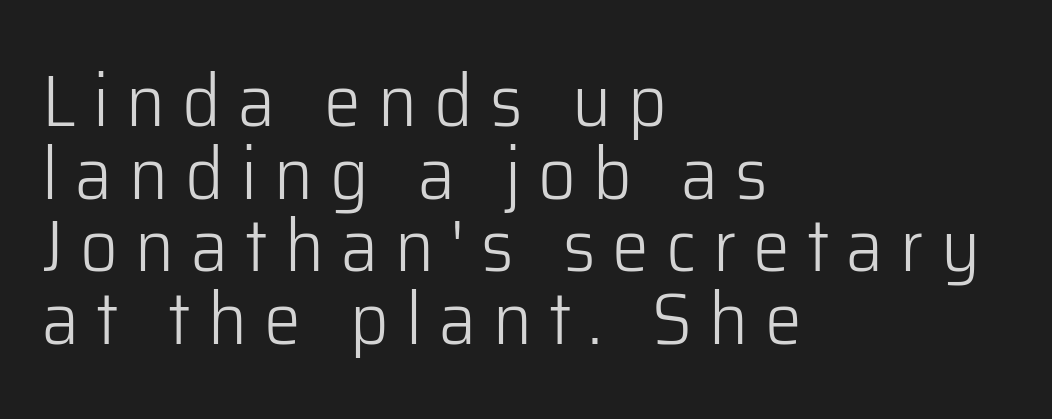
Is this a fixed-width face? No — the glyphs have proportional, varying widths. The font's upright variant was chosen for this text. Check where the strokes stop: nothing finishes them off — pure sans. How are the letters spaced? Widely, with obvious added tracking.
